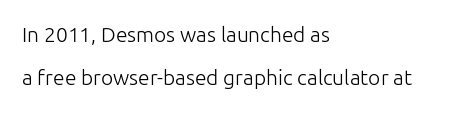
The image shows 21 px text type, upright; set left-aligned, loose line spacing (2.07x), normal letter spacing, not underlined.
